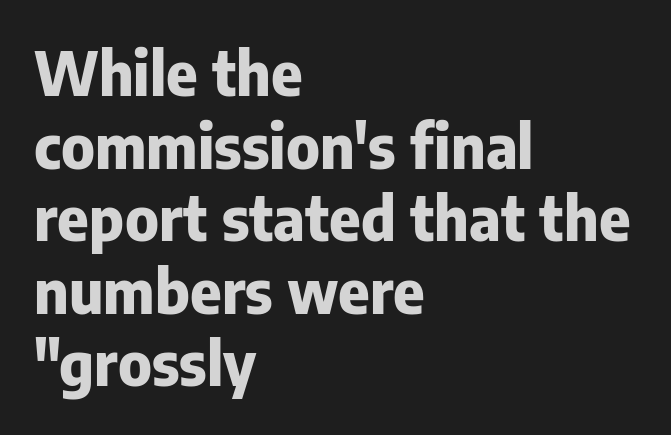
The image shows 60 px heavy sans-serif type, upright; set left-aligned, line spacing 1.21x, normal letter spacing, not underlined; low stroke contrast and a medium x-height.
